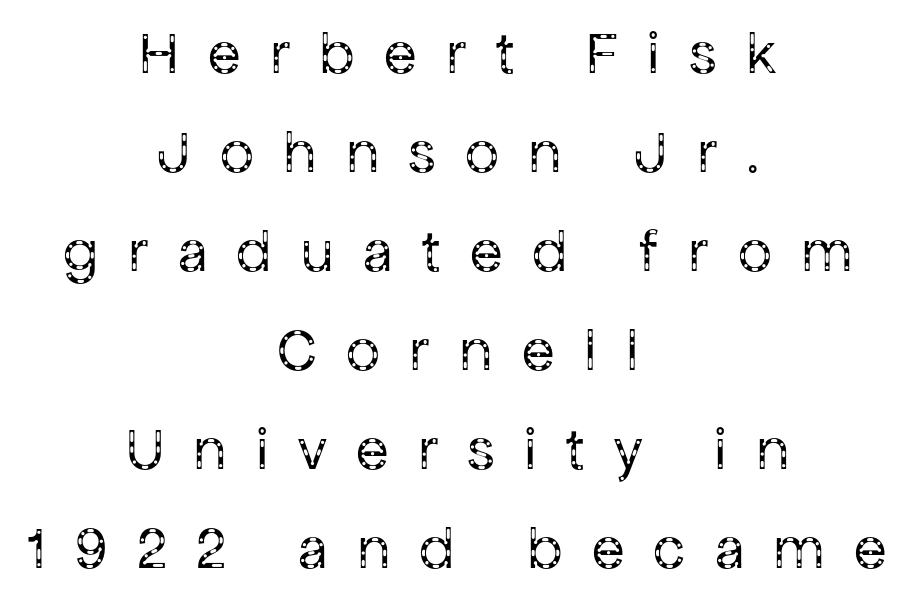
{"serif": "no", "italic": "no", "bold": "no", "weight": "regular", "width": "normal", "stroke_contrast": "low", "x_height": "medium", "monospaced": "no", "underline": "no", "align": "center", "line_spacing": "normal", "line_spacing_ratio": 1.65, "letter_spacing": "wide", "letter_spacing_em": 0.49, "glyph_px": 60}
